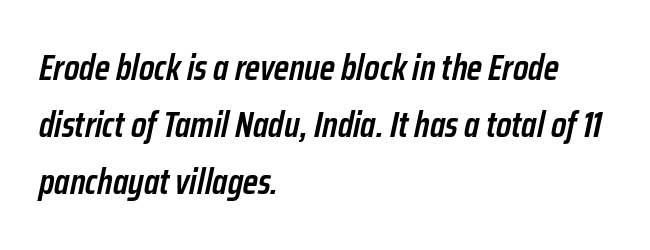
{"italic": "yes", "lean": "right", "slant_degrees": 12, "bold": "semi", "weight": "semibold", "width": "condensed", "stroke_contrast": "low", "x_height": "medium", "monospaced": "no", "underline": "no", "align": "left", "line_spacing": "normal", "line_spacing_ratio": 1.59, "letter_spacing": "normal", "letter_spacing_em": 0.0, "glyph_px": 36}
